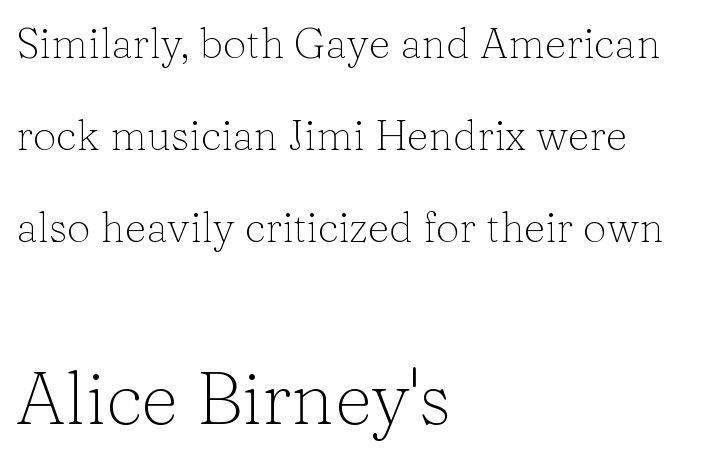
Here the designer chose a conventional face with non-uniform glyph widths. Does the lettering tilt? It doesn't — this is upright. Caption: multi-line text, flush left, ragged right. Line spacing here is loose.
